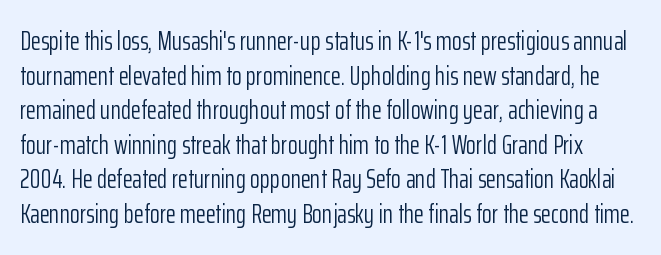
The image shows 26 px text type, upright; set normal line spacing (1.33x), normal letter spacing, not underlined.
